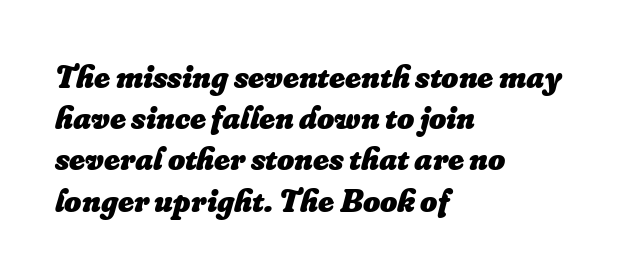
{"italic": "yes", "lean": "right", "slant_degrees": 16, "bold": "yes", "weight": "heavy", "width": "normal", "stroke_contrast": "low", "x_height": "small", "monospaced": "no", "underline": "no", "align": "left", "line_spacing": "normal", "line_spacing_ratio": 1.25, "letter_spacing": "normal", "letter_spacing_em": 0.0, "glyph_px": 33}
